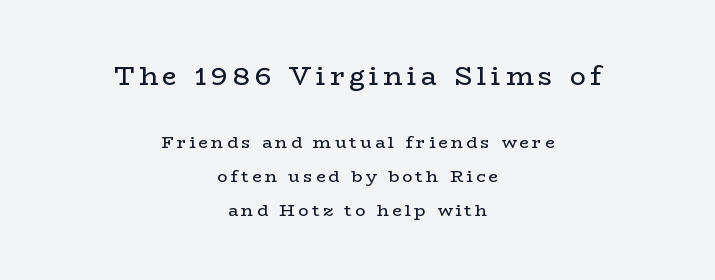
{"italic": "no", "bold": "no", "underline": "no", "align": "center", "line_spacing": "loose", "line_spacing_ratio": 2.01, "larger_block": "first", "size_ratio": 1.53, "glyph_px": 26}
